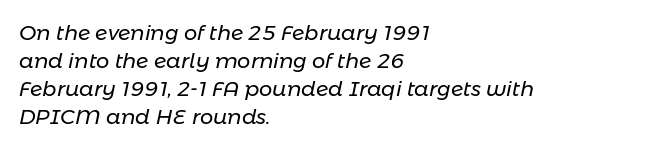
Q: Is the text bold? A: No.
Q: Is the text italic (slanted)? A: Yes, it leans right by about 11 degrees.
Q: Is the text underlined? A: No.
Q: How is the paragraph aligned? A: Left-aligned.
Q: Is the spacing between letters normal or unusually wide? A: Normal.
Q: Is the spacing between lines tight, normal or loose? A: Normal.
